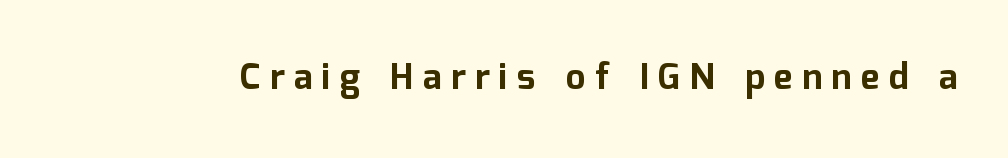
A full-strength bold gives these letters their thick strokes. Look at the bottom of the vertical strokes: they stop flat, with no serifs. The specimen omits any rule beneath the text block's lines. Each letter keeps its own natural width here, so spacing adapts to shape.
